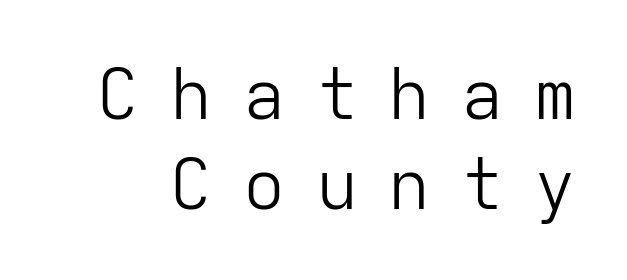
Display-style spreading of the glyphs; the letterfit is very open. Normally led — the rows are evenly, conventionally spaced. Note the uniform advance width — an 'i' takes as much space as an 'm'. This sample uses an upright cut, with every glyph sitting square on the baseline.
